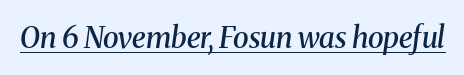
{"serif": "yes", "italic": "yes", "lean": "right", "slant_degrees": 8, "bold": "semi", "weight": "semibold", "width": "normal", "stroke_contrast": "medium", "x_height": "medium", "monospaced": "no", "underline": "yes", "letter_spacing": "normal", "letter_spacing_em": 0.0, "glyph_px": 29}
